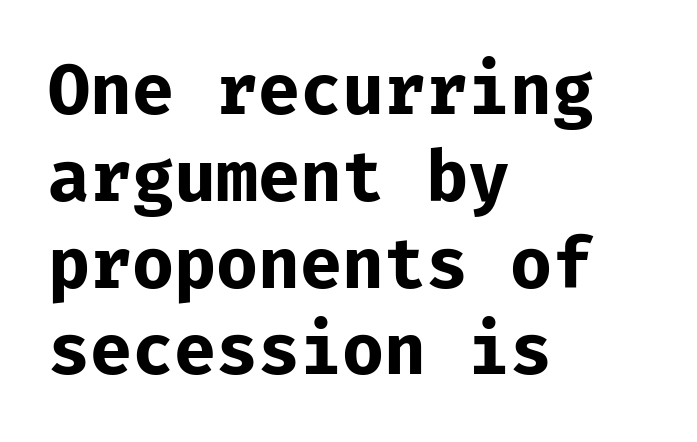
Q: Is the text bold? A: Yes.
Q: Is the text italic (slanted)? A: No, it is upright.
Q: Is the typeface a serif or a sans-serif typeface? A: Sans-serif.
Q: Is the text underlined? A: No.
Q: How is the paragraph aligned? A: Left-aligned.
Q: Is the spacing between letters normal or unusually wide? A: Normal.
Q: Width (condensed, normal, or wide)? A: Normal.
Q: Stroke contrast? A: Low.
Q: x-height? A: Medium.
Q: Monospaced? A: Yes.
